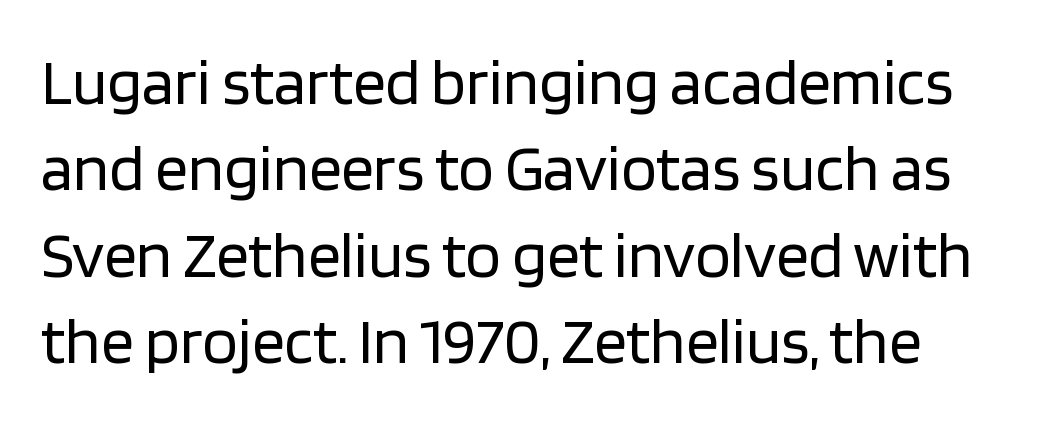
The image shows 65 px regular-weight sans-serif type, upright; set left-aligned, normal line spacing (1.33x), normal letter spacing, not underlined; low stroke contrast and a large x-height.
